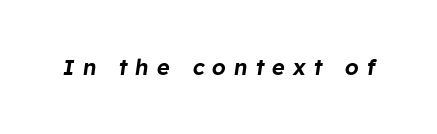
Q: Is the text italic (slanted)? A: Yes, it leans right by about 8 degrees.
Q: Is the text underlined? A: No.
Q: Is the spacing between letters normal or unusually wide? A: Unusually wide.
